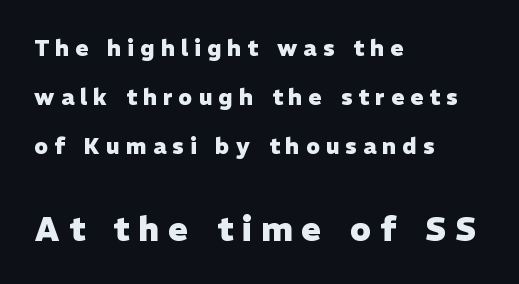
Every character sits straight up, as roman type does. Weight: bold. Proportional: the letters do not fall into vertical columns. A great deal of white space separates one row of letters from the next. Check where the strokes stop: nothing finishes them off — pure sans. There is plenty of visible air inserted between adjacent glyphs.
